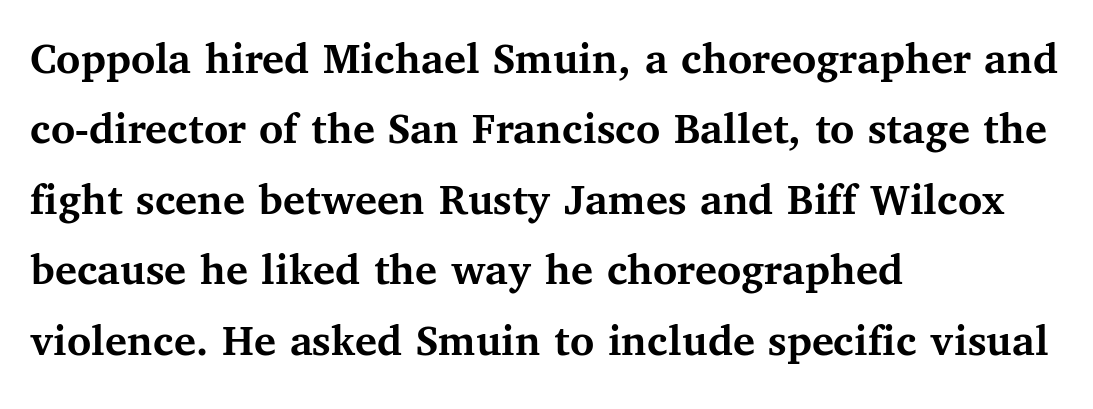
Q: Is the text bold? A: Yes.
Q: Is the text italic (slanted)? A: No, it is upright.
Q: Is the typeface a serif or a sans-serif typeface? A: Serif.
Q: Is the text underlined? A: No.
Q: How is the paragraph aligned? A: Left-aligned.
Q: Is the spacing between letters normal or unusually wide? A: Normal.
Q: Is the spacing between lines tight, normal or loose? A: Normal.
Q: Width (condensed, normal, or wide)? A: Normal.
Q: Stroke contrast? A: Medium.
Q: x-height? A: Medium.
Q: Monospaced? A: No.
